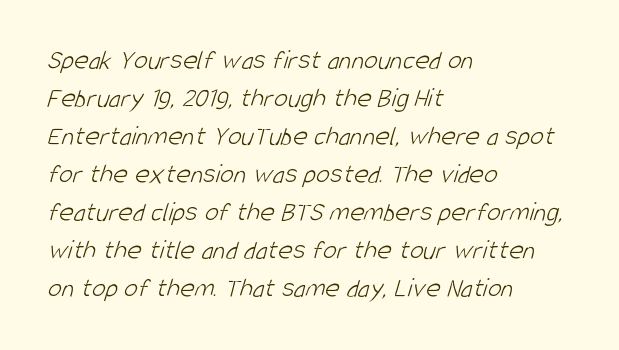
Nope, no serifs anywhere on these letters. The letters sit at their default tracking, neither squeezed nor spread. The weight tops out at a normal text grade. The foot of each line stays bare and open.
